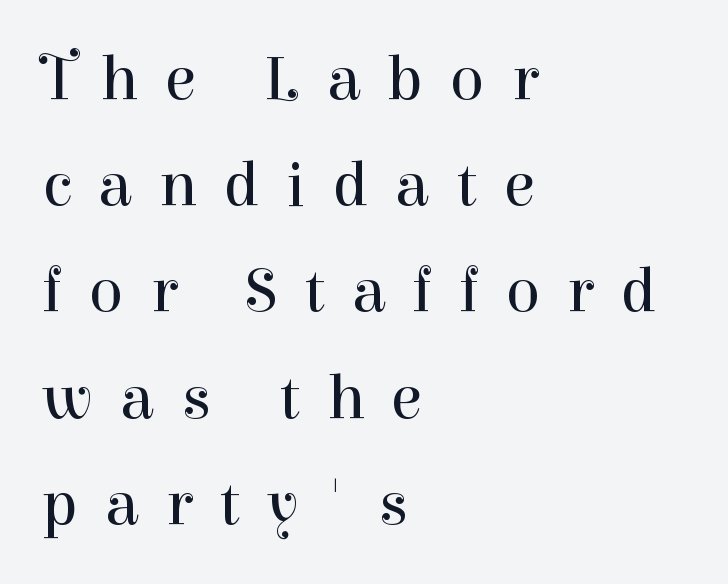
The image shows 64 px regular-weight serif type, upright; set left-aligned, normal line spacing (1.66x), unusually wide letter spacing (+0.42 em), not underlined; high stroke contrast and a medium x-height.
